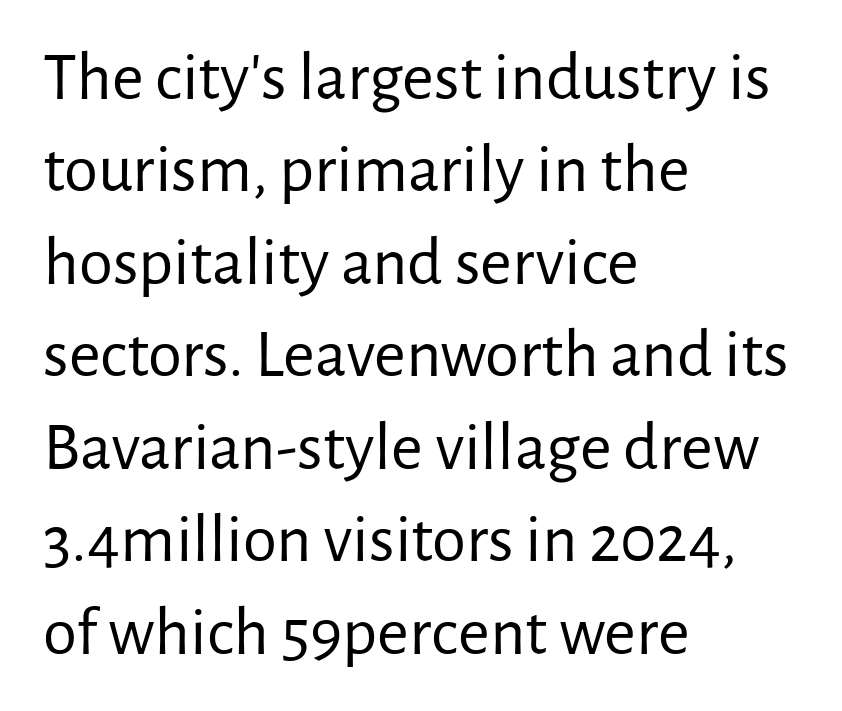
Every stem runs plumb, perpendicular to the baseline. Words float on clear page, feet unadorned. Line starts are locked; line ends wander. The line texture is even and compact thanks to regular tracking. The rendering uses natural spacing where letterforms have individual widths.
